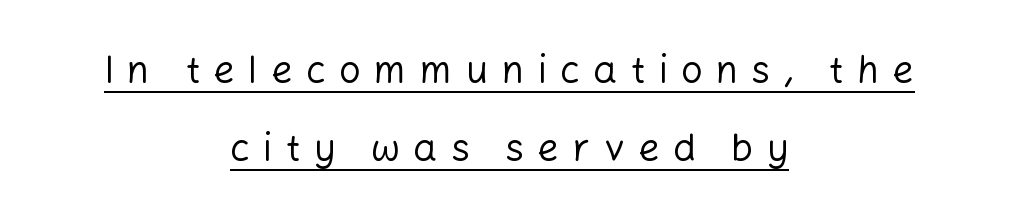
Summary of vertical rhythm: relaxed, with wide interline spacing. The weight tops out at a normal text grade. The tracking reads as deliberately expanded to a designer's eye. Looks like regular typesetting: each glyph gets only the width it needs. Is there an underline? Yes — a line sits under the letters.
